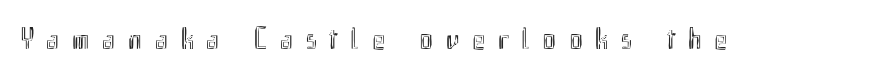
The image shows 31 px condensed type, upright; set unusually wide letter spacing (+0.41 em), not underlined; a small x-height.
